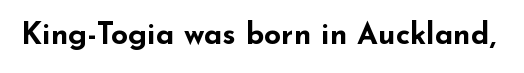
Q: Is the text bold? A: Yes.
Q: Is the text italic (slanted)? A: No, it is upright.
Q: Is the typeface a serif or a sans-serif typeface? A: Sans-serif.
Q: Is the text underlined? A: No.
Q: Is the spacing between letters normal or unusually wide? A: Normal.
Q: Width (condensed, normal, or wide)? A: Wide.
Q: Stroke contrast? A: Low.
Q: x-height? A: Small.
Q: Monospaced? A: No.
